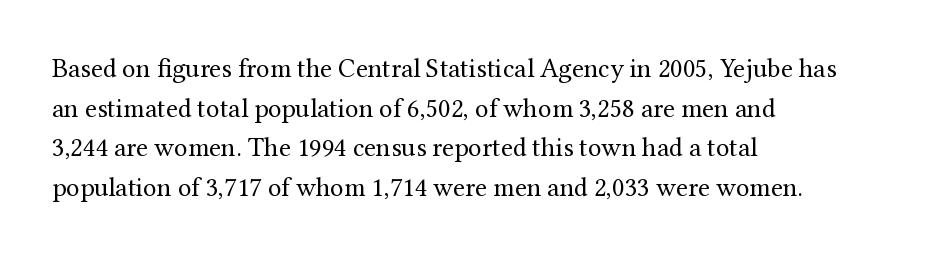
{"italic": "no", "bold": "no", "underline": "no", "align": "left", "line_spacing": "normal", "line_spacing_ratio": 1.47, "letter_spacing": "normal", "letter_spacing_em": 0.0, "glyph_px": 27}
